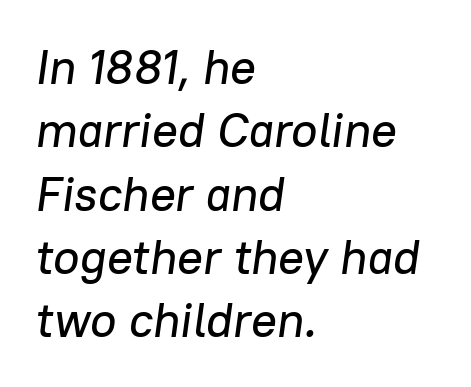
{"italic": "yes", "lean": "right", "slant_degrees": 8, "width": "normal", "stroke_contrast": "low", "x_height": "medium", "monospaced": "no", "underline": "no", "align": "left", "line_spacing": "normal", "line_spacing_ratio": 1.32, "letter_spacing": "normal", "letter_spacing_em": 0.0, "glyph_px": 48}
